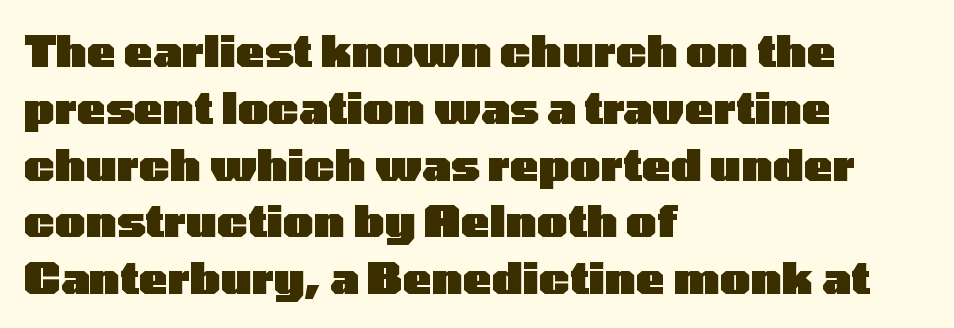
The area under the type is left untouched. Honestly, the letter spacing is just normal — you wouldn't notice it. The setting favours the left margin, as ordinary paragraphs usually do. You can tell it's not italic because the verticals are truly vertical.
